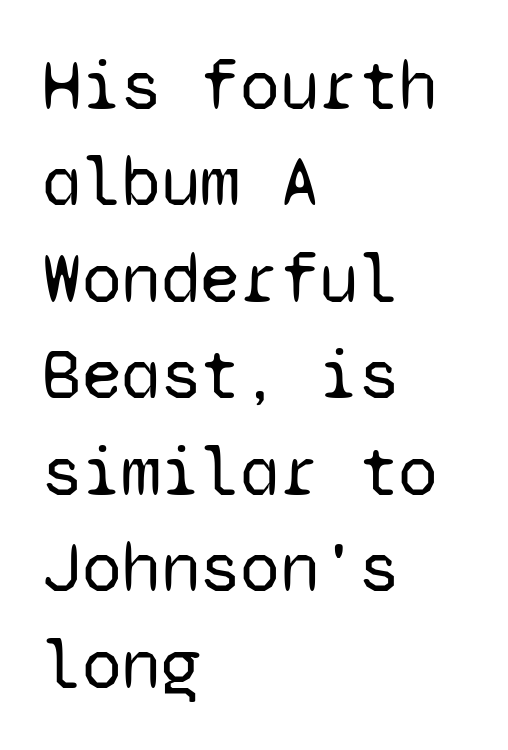
{"serif": "no", "italic": "no", "bold": "no", "weight": "regular", "width": "normal", "stroke_contrast": "low", "x_height": "medium", "monospaced": "yes", "underline": "no", "align": "left", "line_spacing": "normal", "line_spacing_ratio": 1.34, "letter_spacing": "normal", "letter_spacing_em": 0.0, "glyph_px": 72}
